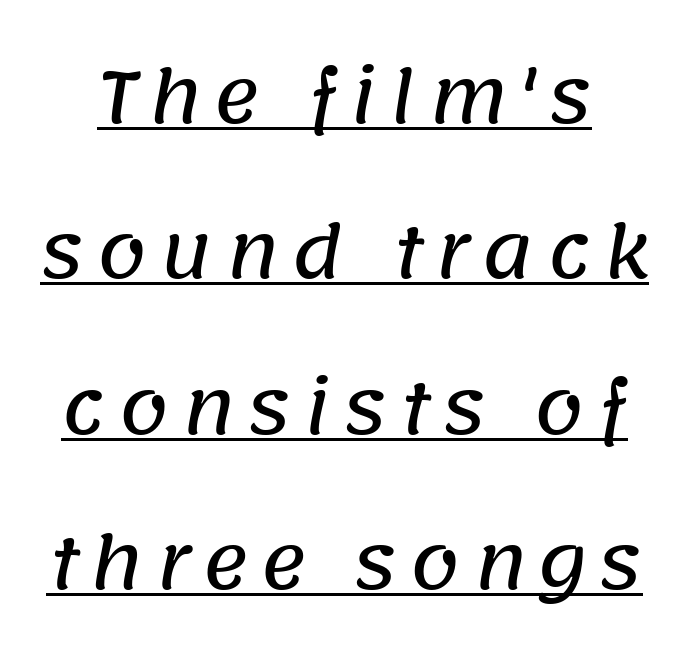
The image shows 71 px sans-serif type; set loose line spacing (2.19x), underlined; low stroke contrast and a large x-height.
